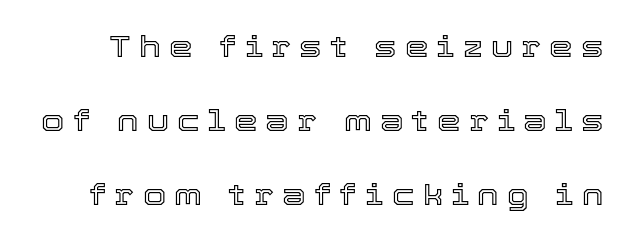
The image shows 30 px text type, upright; set loose line spacing (2.47x), unusually wide letter spacing (+0.27 em), not underlined; a medium x-height.
